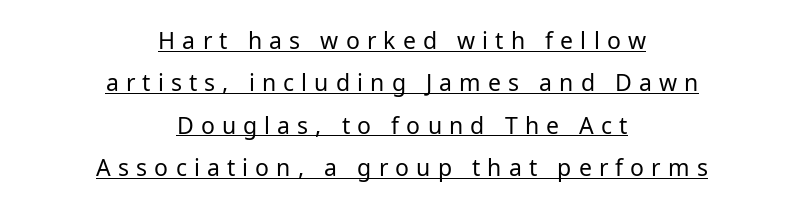
The specimen reads as upright at a glance. Looks like someone drew a line under every word here. Think standard paragraph weight, or any step lighter than that. Teacher's note: observe the equal gaps on both sides — that is centered alignment.
